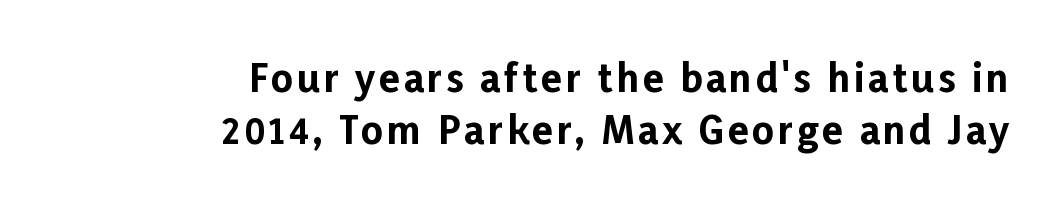
Q: Is the text bold? A: Yes.
Q: Is the text italic (slanted)? A: No, it is upright.
Q: Is the typeface a serif or a sans-serif typeface? A: Sans-serif.
Q: Is the text underlined? A: No.
Q: How is the paragraph aligned? A: Right-aligned.
Q: Is the spacing between lines tight, normal or loose? A: Normal.
Q: Width (condensed, normal, or wide)? A: Normal.
Q: Stroke contrast? A: Low.
Q: x-height? A: Medium.
Q: Monospaced? A: No.
